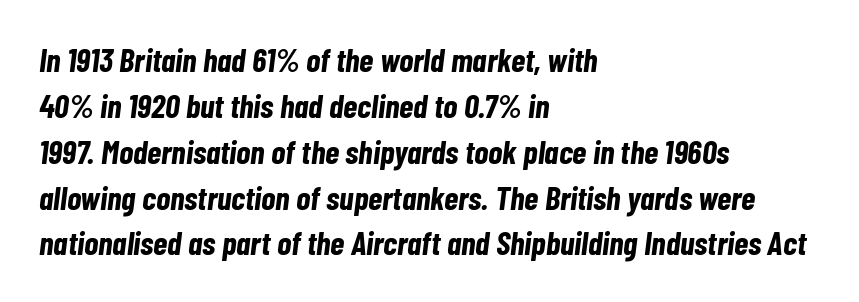
Compared with ordinary roman type, these characters are visibly tilted. Strong, thick strokes mark this as bold type. Is the block centered? No — it sits flush against the left margin. Interline gaps are of average width in this sample.
